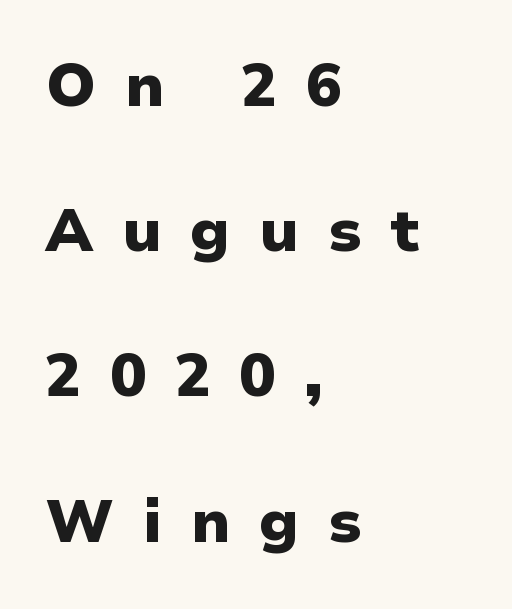
Q: Is the text bold? A: Yes.
Q: Is the text italic (slanted)? A: No, it is upright.
Q: Is the typeface a serif or a sans-serif typeface? A: Sans-serif.
Q: Is the text underlined? A: No.
Q: How is the paragraph aligned? A: Left-aligned.
Q: Is the spacing between letters normal or unusually wide? A: Unusually wide.
Q: Is the spacing between lines tight, normal or loose? A: Loose.
Q: Width (condensed, normal, or wide)? A: Normal.
Q: Stroke contrast? A: Low.
Q: x-height? A: Medium.
Q: Monospaced? A: No.
